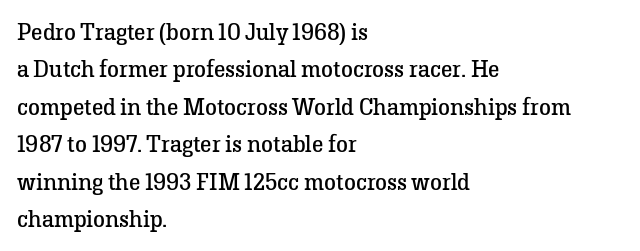
Evenly set lines give the paragraph a standard silhouette. Here the glyphs are tracked normally, forming tight word shapes. Rule under the text: the space is simply empty. Italic? Not at all — the glyphs are vertical. These glyphs show unthickened strokes, regular width or finer.
